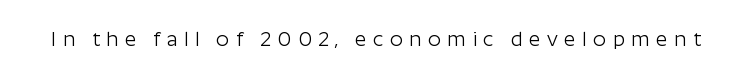
{"italic": "no", "bold": "no", "underline": "no", "letter_spacing": "wide", "letter_spacing_em": 0.32, "glyph_px": 20}
